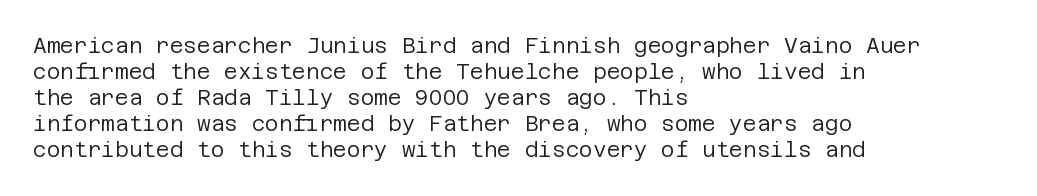
The image shows 21 px text type, upright; set left-aligned, line spacing 1.24x, normal letter spacing, not underlined.
